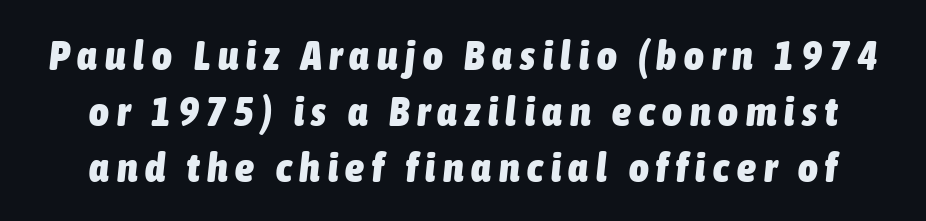
The image shows 42 px heavy, condensed type, italic (leaning right); set normal line spacing (1.33x), not underlined; low stroke contrast and a medium x-height.
